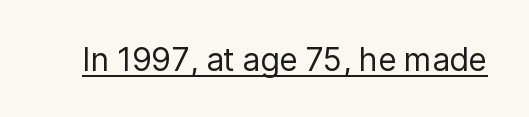
The image shows 32 px regular-weight sans-serif type, upright; set normal letter spacing, underlined; low stroke contrast and a medium x-height.
